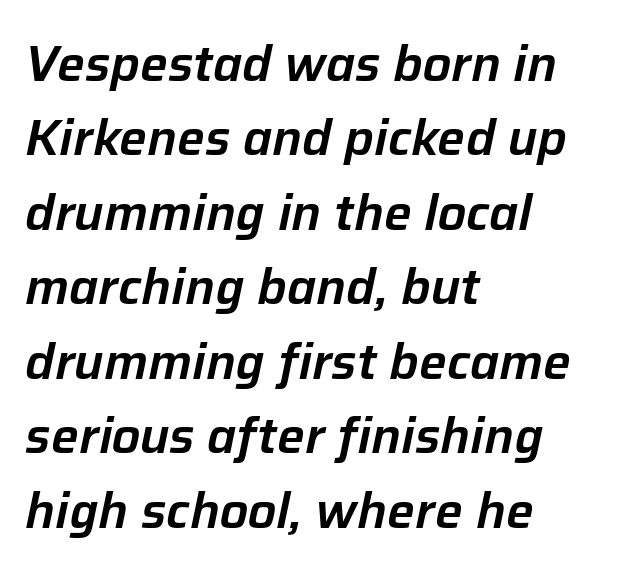
Q: Is the text italic (slanted)? A: Yes, it leans right by about 12 degrees.
Q: Is the text underlined? A: No.
Q: How is the paragraph aligned? A: Left-aligned.
Q: Is the spacing between letters normal or unusually wide? A: Normal.
Q: Is the spacing between lines tight, normal or loose? A: Normal.
Q: Width (condensed, normal, or wide)? A: Normal.
Q: Stroke contrast? A: Low.
Q: x-height? A: Medium.
Q: Monospaced? A: No.
